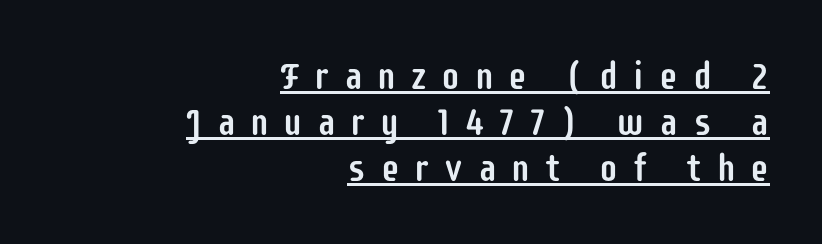
The passage shown is typed in a proportional face where columns would drift. Reading down the block, your eye finds every line finishing at a fixed right position. Is the letter spacing exaggerated? Yes — the characters are pushed far apart. When letters stand straight like this, we call the style roman or upright.
